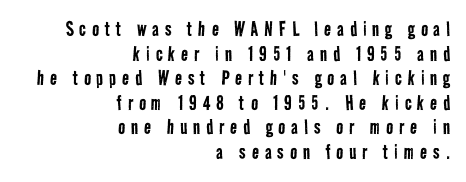
Q: Is the text bold? A: No.
Q: Is the text underlined? A: No.
Q: How is the paragraph aligned? A: Right-aligned.
Q: Is the spacing between letters normal or unusually wide? A: Unusually wide.
Q: Is the spacing between lines tight, normal or loose? A: Tight.
